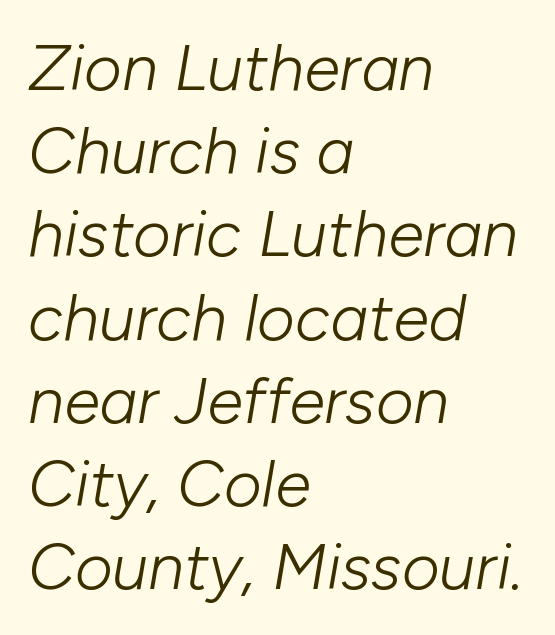
The image shows 65 px light type, italic (leaning right); set left-aligned, normal line spacing (1.28x), normal letter spacing, not underlined; low stroke contrast and a medium x-height.
